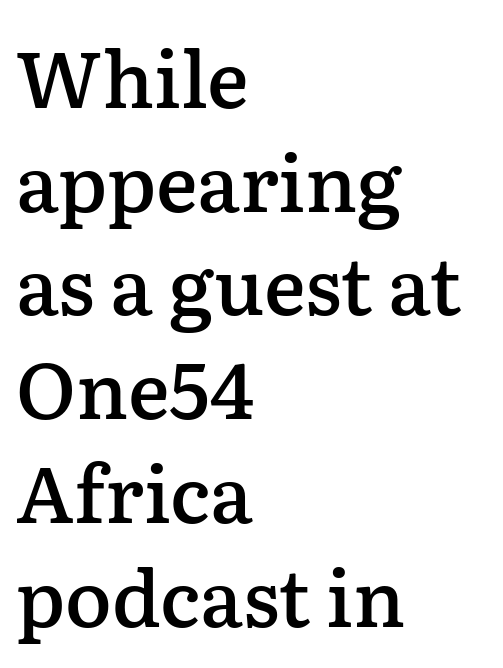
The image shows 78 px semibold serif type, upright; set left-aligned, normal line spacing (1.33x), normal letter spacing, not underlined; low stroke contrast and a medium x-height.
